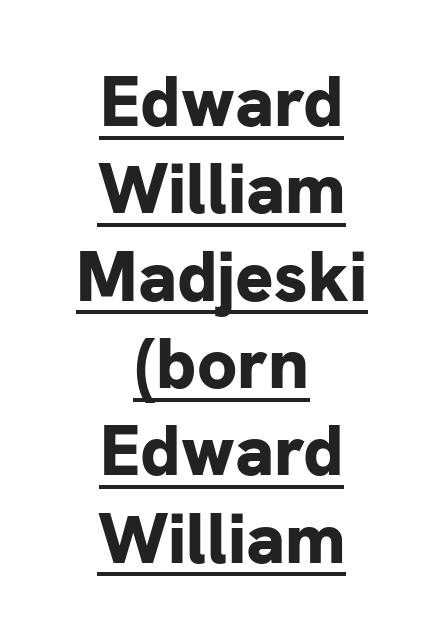
Q: Is the text bold? A: Yes.
Q: Is the text italic (slanted)? A: No, it is upright.
Q: Is the typeface a serif or a sans-serif typeface? A: Sans-serif.
Q: Is the text underlined? A: Yes.
Q: How is the paragraph aligned? A: Centered.
Q: Is the spacing between letters normal or unusually wide? A: Normal.
Q: Width (condensed, normal, or wide)? A: Normal.
Q: Stroke contrast? A: Low.
Q: x-height? A: Medium.
Q: Monospaced? A: No.
